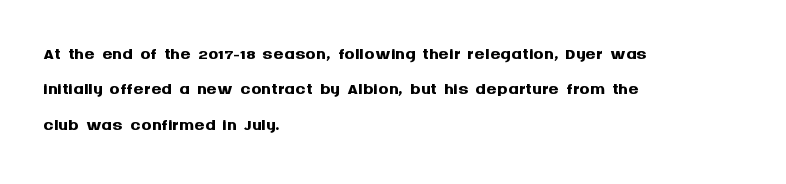
The image shows 26 px bold type, upright; set left-aligned, normal line spacing (1.36x), normal letter spacing, not underlined.
